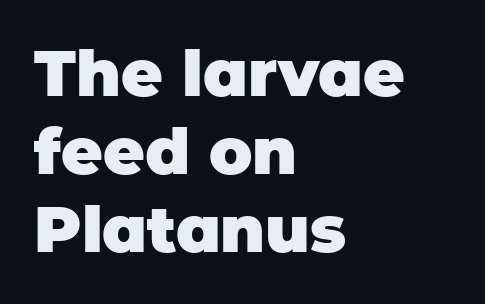
Q: Is the text bold? A: Yes.
Q: Is the text italic (slanted)? A: No, it is upright.
Q: Is the typeface a serif or a sans-serif typeface? A: Sans-serif.
Q: Is the text underlined? A: No.
Q: How is the paragraph aligned? A: Left-aligned.
Q: Is the spacing between letters normal or unusually wide? A: Normal.
Q: Width (condensed, normal, or wide)? A: Normal.
Q: Stroke contrast? A: Low.
Q: x-height? A: Large.
Q: Monospaced? A: No.
